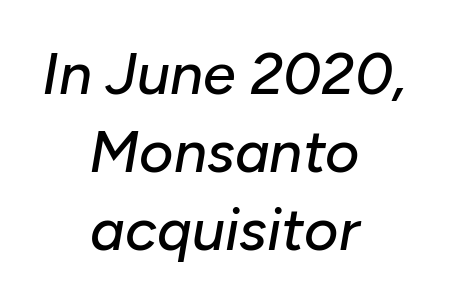
The image shows 59 px text type, italic (leaning right); set centered, normal line spacing (1.32x), normal letter spacing, not underlined; low stroke contrast and a medium x-height.
